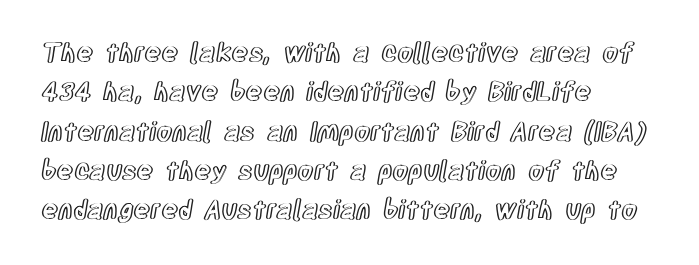
Q: Is the text italic (slanted)? A: Yes.
Q: Is the text underlined? A: No.
Q: How is the paragraph aligned? A: Left-aligned.
Q: Is the spacing between letters normal or unusually wide? A: Normal.
Q: Is the spacing between lines tight, normal or loose? A: Normal.
